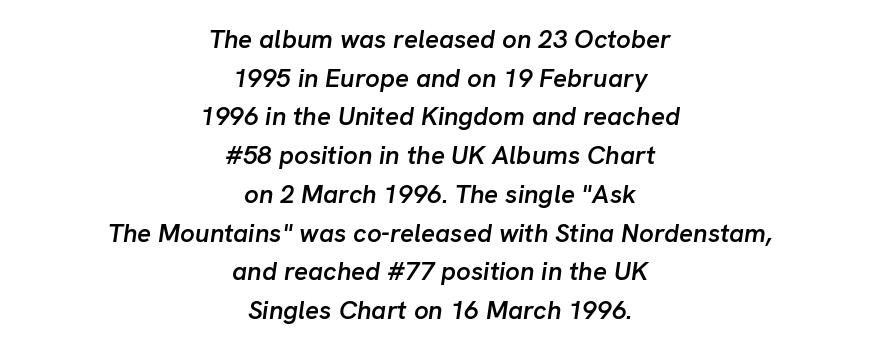
The image shows 26 px text type, italic (leaning right); set centered, normal line spacing (1.49x), normal letter spacing, not underlined.
